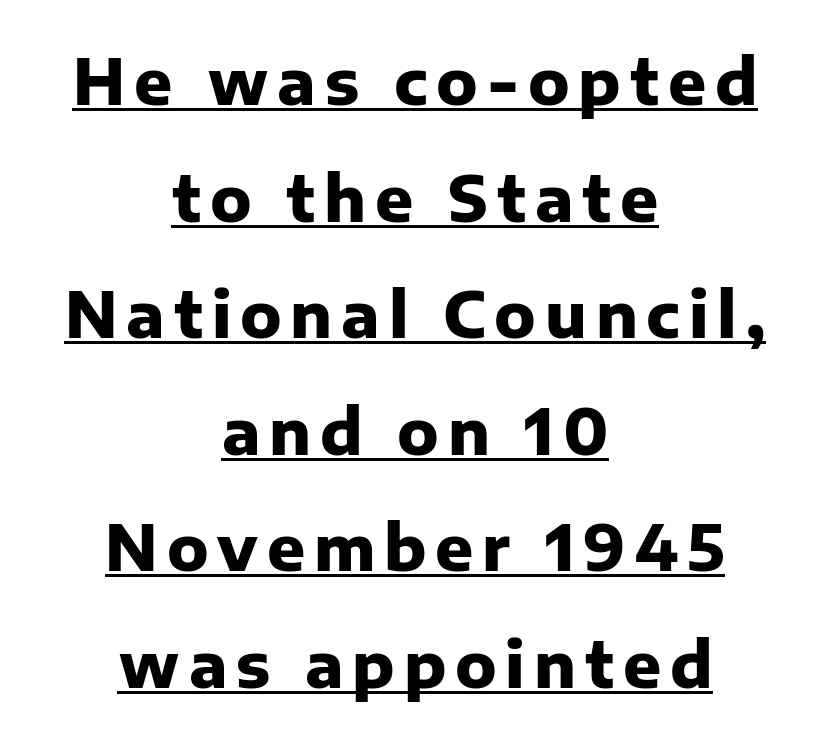
The typesetting leans heavy: a genuine bold. Does the copy run flush right? No — it is centered line by line. The font family rendered here belongs to the sans-serif group. The rendering uses natural spacing where letterforms have individual widths.
